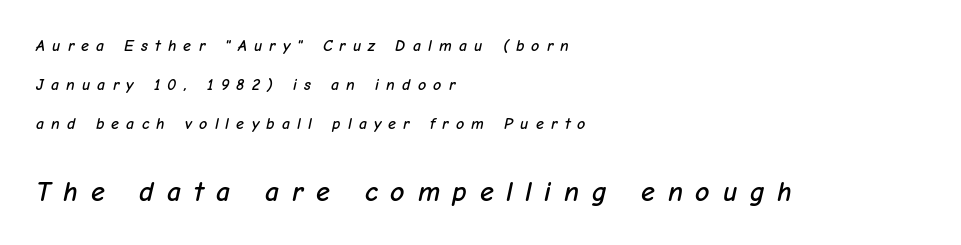
Q: Is the text italic (slanted)? A: Yes, it leans right by about 12 degrees.
Q: Is the text underlined? A: No.
Q: How is the paragraph aligned? A: Left-aligned.
Q: Is the spacing between letters normal or unusually wide? A: Unusually wide.
Q: Is the spacing between lines tight, normal or loose? A: Loose.
Q: Which block of text is set in a larger size, the first (top) or the second (bottom)? A: The second (bottom) one.
Q: Width (condensed, normal, or wide)? A: Normal.
Q: Stroke contrast? A: Low.
Q: x-height? A: Medium.
Q: Monospaced? A: No.
